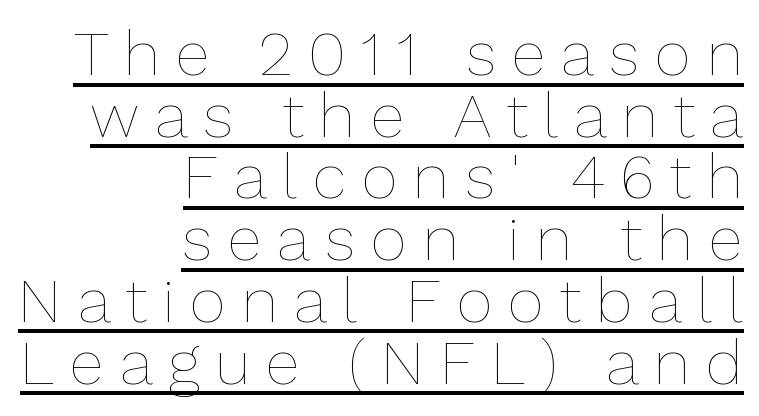
The weight would be labelled regular, book, light, or lighter still. Think of a printed novel: that variable character pitch is what you see here. Very little white space separates one row of letters from the next. Every row of glyphs terminates at an identical x-position on the right. Decoration check: the copy is underlined. Every character sits straight up, as roman type does.
